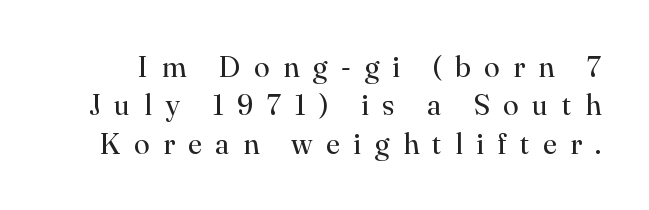
Q: Is the text bold? A: No.
Q: Is the text italic (slanted)? A: No, it is upright.
Q: Is the typeface a serif or a sans-serif typeface? A: Serif.
Q: Is the text underlined? A: No.
Q: Is the spacing between letters normal or unusually wide? A: Unusually wide.
Q: Is the spacing between lines tight, normal or loose? A: Normal.
Q: Width (condensed, normal, or wide)? A: Normal.
Q: Stroke contrast? A: High.
Q: x-height? A: Small.
Q: Monospaced? A: No.
